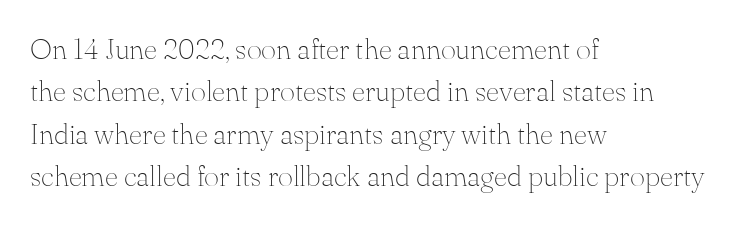
The image shows 29 px thin serif type, upright; set left-aligned, normal line spacing (1.46x), normal letter spacing, not underlined; medium stroke contrast and a small x-height.
